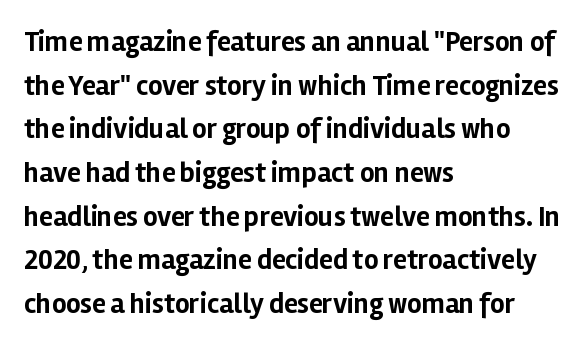
The image shows 28 px bold sans-serif type, upright; set left-aligned, normal line spacing (1.56x), normal letter spacing, not underlined; low stroke contrast and a medium x-height.
